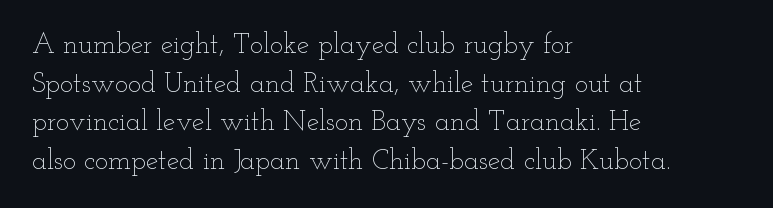
{"italic": "no", "bold": "no", "weight": "thin", "width": "wide", "stroke_contrast": "low", "x_height": "small", "monospaced": "no", "underline": "no", "align": "left", "line_spacing": "normal", "line_spacing_ratio": 1.38, "letter_spacing": "normal", "letter_spacing_em": 0.0, "glyph_px": 28}
